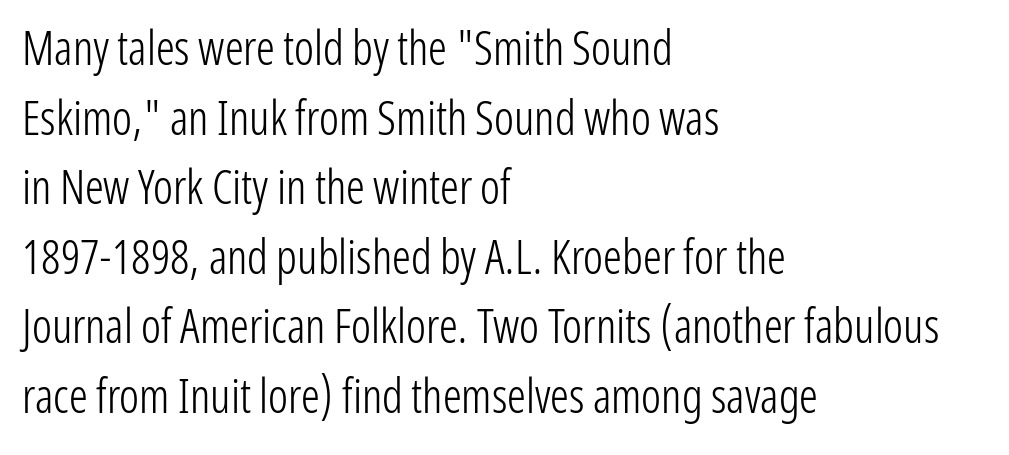
{"serif": "no", "italic": "no", "bold": "no", "weight": "light", "width": "condensed", "stroke_contrast": "low", "x_height": "medium", "monospaced": "no", "underline": "no", "align": "left", "line_spacing": "normal", "line_spacing_ratio": 1.48, "letter_spacing": "normal", "letter_spacing_em": 0.0, "glyph_px": 47}
